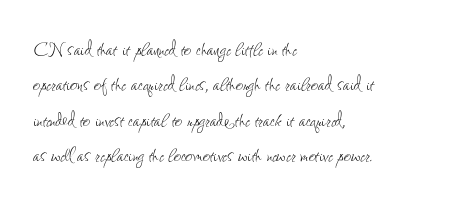
{"bold": "no", "underline": "no", "align": "left", "line_spacing": "normal", "line_spacing_ratio": 1.42, "letter_spacing": "normal", "letter_spacing_em": 0.0, "glyph_px": 25}
